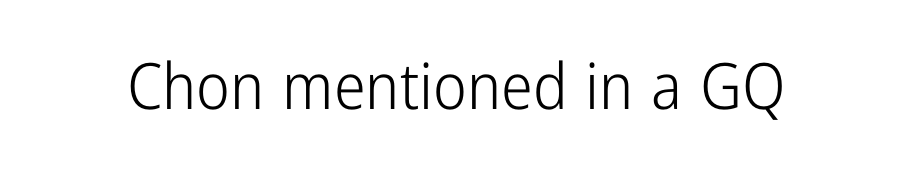
Caption: standard tracking, unaltered. This sample has the flowing, uneven cadence of proportional lettering. This is sans-serif lettering, the kind often seen on screens and signage. Words float on clear page, feet unadorned. The typography opts for an upright posture over an oblique one. Is the type heavy? It reads as light-to-regular instead.
